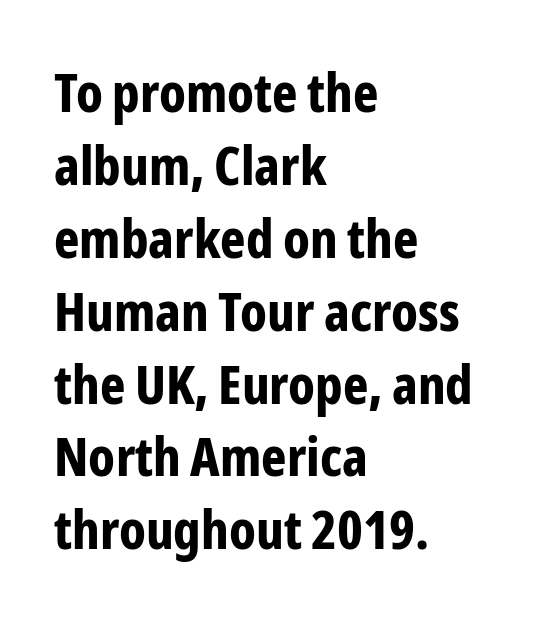
The image shows 54 px bold, condensed sans-serif type, upright; set left-aligned, normal line spacing (1.35x), normal letter spacing, not underlined; low stroke contrast and a medium x-height.
